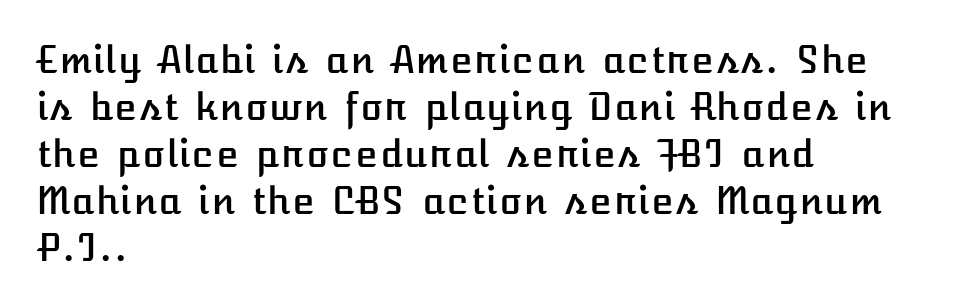
{"italic": "no", "width": "normal", "stroke_contrast": "low", "x_height": "medium", "underline": "no", "align": "left", "line_spacing": "normal", "line_spacing_ratio": 1.27, "letter_spacing": "normal", "letter_spacing_em": 0.0, "glyph_px": 37}
